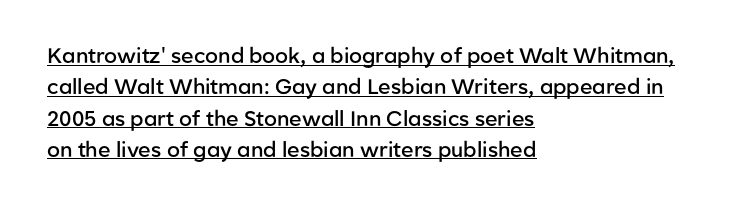
Q: Is the text bold? A: Semi-bold.
Q: Is the text italic (slanted)? A: No, it is upright.
Q: Is the text underlined? A: Yes.
Q: How is the paragraph aligned? A: Left-aligned.
Q: Is the spacing between letters normal or unusually wide? A: Normal.
Q: Is the spacing between lines tight, normal or loose? A: Normal.
